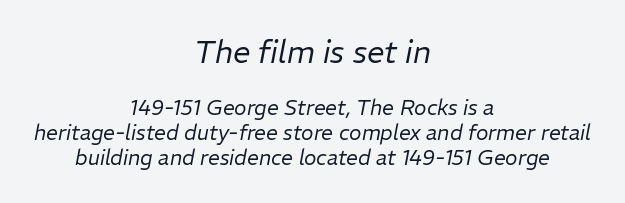
The image shows 31 px regular-weight type, italic (leaning right); set centered, line spacing 1.19x, normal letter spacing, not underlined; the first (top) block is 1.48x larger; low stroke contrast and a medium x-height.
